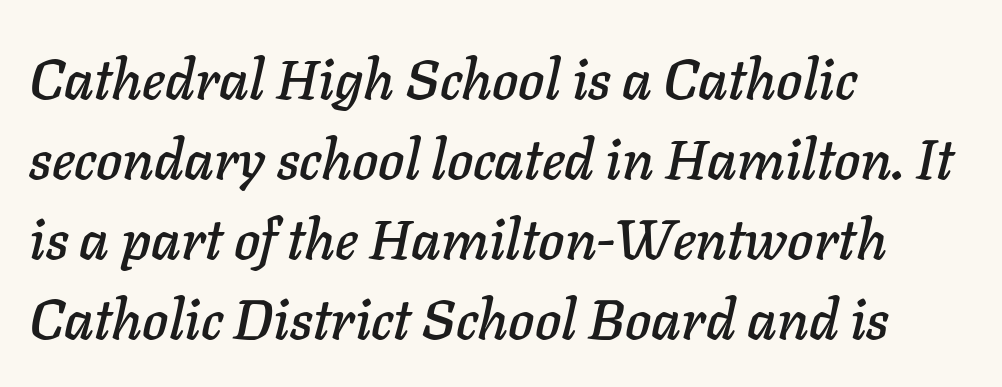
Q: Is the text italic (slanted)? A: Yes, it leans right by about 11 degrees.
Q: Is the text underlined? A: No.
Q: How is the paragraph aligned? A: Left-aligned.
Q: Is the spacing between letters normal or unusually wide? A: Normal.
Q: Is the spacing between lines tight, normal or loose? A: Normal.
Q: Width (condensed, normal, or wide)? A: Normal.
Q: Stroke contrast? A: Low.
Q: x-height? A: Medium.
Q: Monospaced? A: No.
